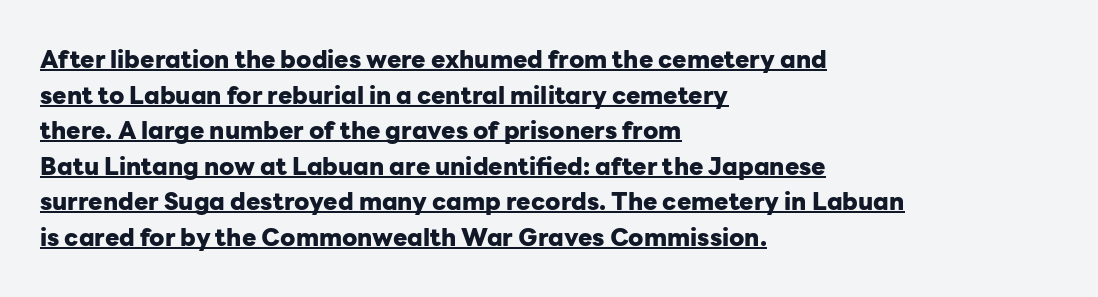
{"italic": "no", "bold": "yes", "underline": "yes", "align": "left", "line_spacing": "normal", "line_spacing_ratio": 1.48, "letter_spacing": "normal", "letter_spacing_em": 0.0, "glyph_px": 24}
